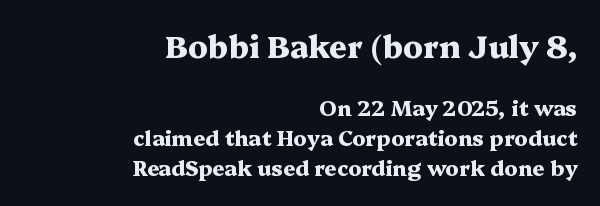
The image shows 31 px heavy, wide serif type, upright; set right-aligned, normal line spacing (1.43x), normal letter spacing, not underlined; the first (top) block is 1.48x larger; medium stroke contrast and a medium x-height.
